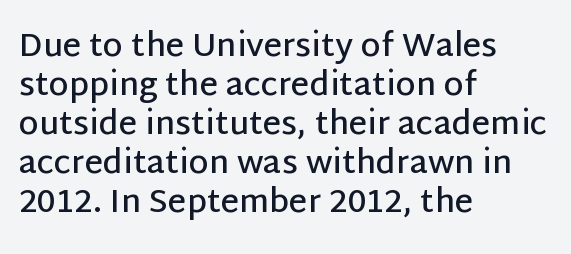
The image shows 32 px semibold sans-serif type, upright; set left-aligned, line spacing 1.22x, normal letter spacing, not underlined; low stroke contrast and a large x-height.
